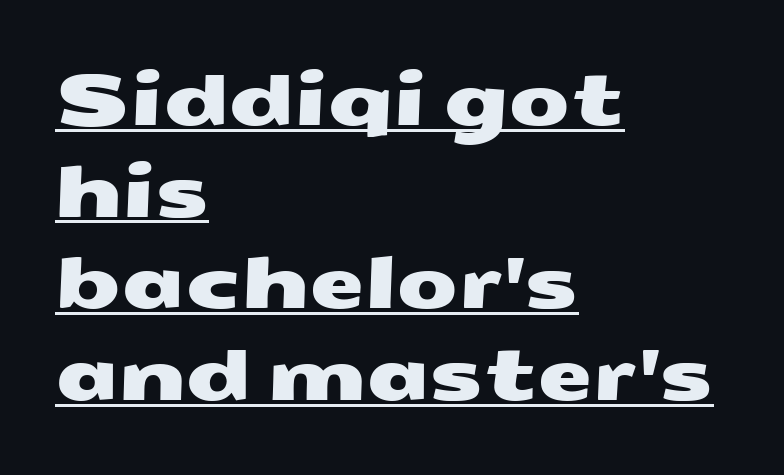
Is this a sans? Yes — the strokes have no serifs. The words here are underlined. Here the glyphs are tracked normally, forming tight word shapes. A typesetter would call this proportional, since set widths differ per character. One glance says typical: line gaps are just what's usual. This rendering uses left alignment, leaving the right contour irregular.
